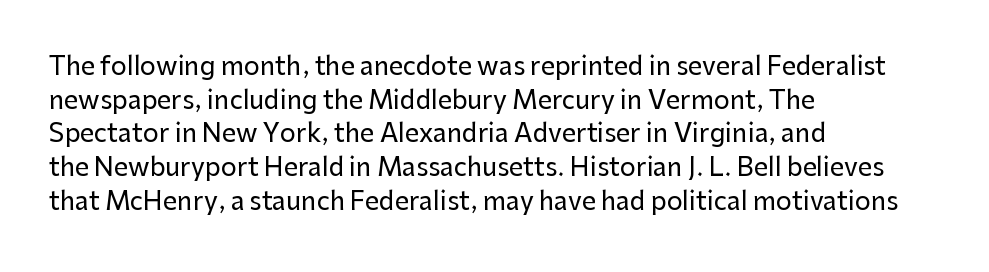
The image shows 25 px text type, upright; set left-aligned, normal line spacing (1.35x), normal letter spacing, not underlined.
